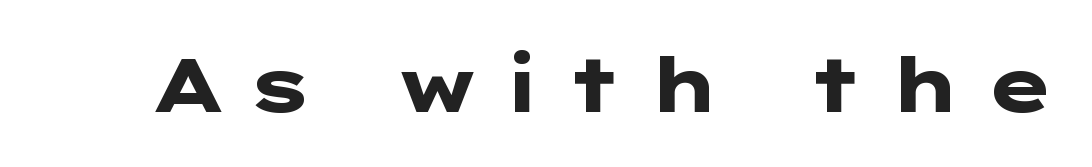
Q: Is the text bold? A: Yes.
Q: Is the text italic (slanted)? A: No, it is upright.
Q: Is the typeface a serif or a sans-serif typeface? A: Sans-serif.
Q: Is the text underlined? A: No.
Q: Is the spacing between letters normal or unusually wide? A: Unusually wide.
Q: Width (condensed, normal, or wide)? A: Wide.
Q: Stroke contrast? A: Low.
Q: x-height? A: Medium.
